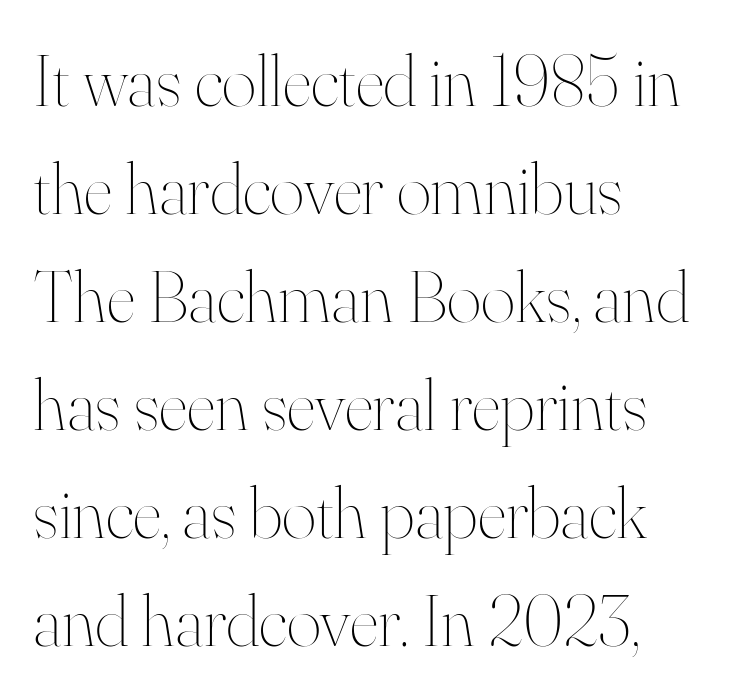
Each new line begins a customary step beneath the previous one. The letters look calm and open, with moderate or lighter stems. Glyph-to-glyph distance matches everyday printed text. Every character sits straight up, as roman type does. Visually the block forms a straight wall on the left and a jagged coastline on the right. Bare-footed words on every line.
